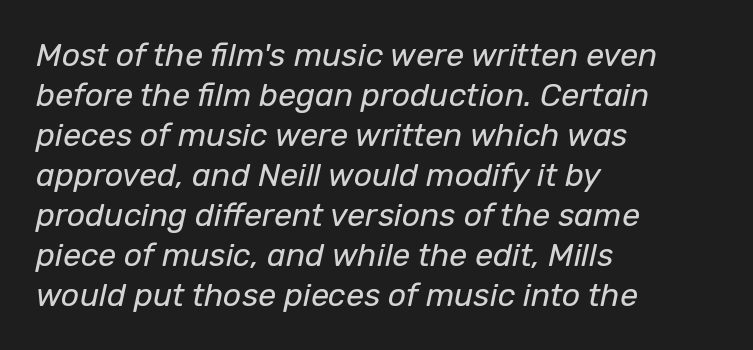
The image shows 32 px regular-weight type, italic (leaning right); set left-aligned, normal line spacing (1.25x), normal letter spacing, not underlined; low stroke contrast and a medium x-height.
